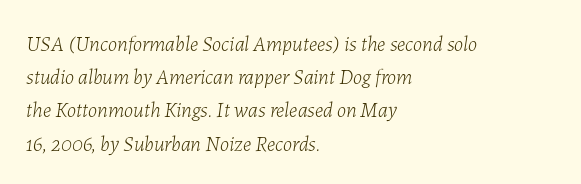
The block of text has a typical density, with ordinary space between rows. You can tell it's italic because the verticals aren't actually vertical. Stroke mass is kept to a normal reading level or below. Type without underlining. The paragraph shown leans on its left margin.
